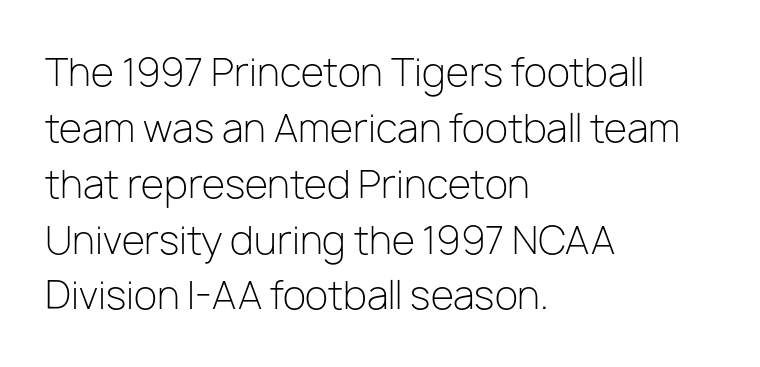
The image shows 38 px light sans-serif type, upright; set left-aligned, normal line spacing (1.47x), normal letter spacing, not underlined; low stroke contrast and a medium x-height.
